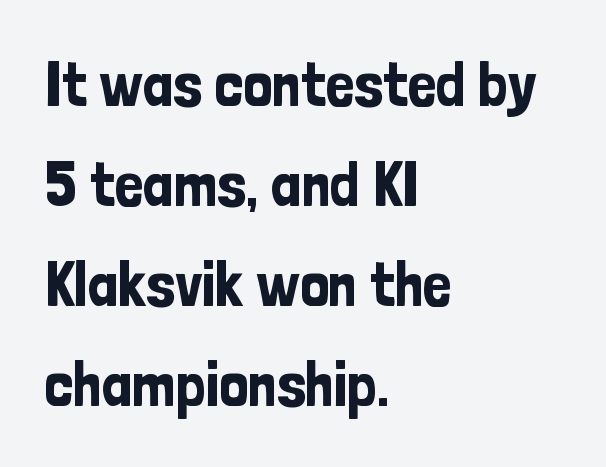
Q: Is the text italic (slanted)? A: No, it is upright.
Q: Is the typeface a serif or a sans-serif typeface? A: Sans-serif.
Q: Is the text underlined? A: No.
Q: How is the paragraph aligned? A: Left-aligned.
Q: Is the spacing between letters normal or unusually wide? A: Normal.
Q: Is the spacing between lines tight, normal or loose? A: Normal.
Q: Width (condensed, normal, or wide)? A: Condensed.
Q: Stroke contrast? A: Low.
Q: x-height? A: Medium.
Q: Monospaced? A: No.
